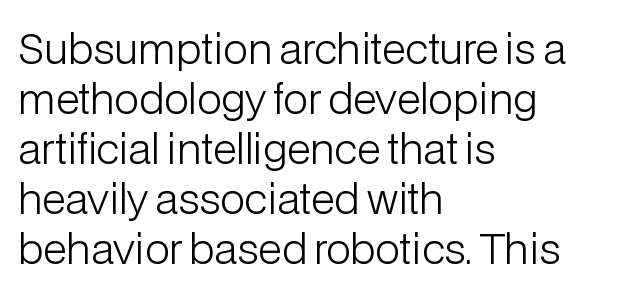
The image shows 41 px light sans-serif type, upright; set left-aligned, line spacing 1.22x, normal letter spacing, not underlined; low stroke contrast and a medium x-height.
